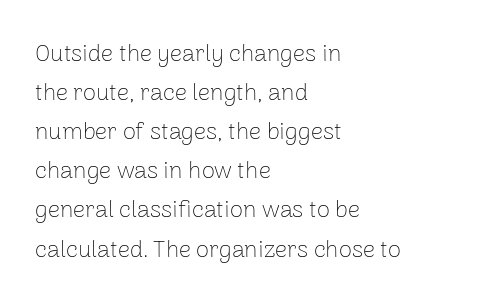
Decoration check: the copy has no underline. There is no visible air inserted between adjacent glyphs. A light-to-regular cut is what we see here. This is the regular roman posture of the typeface. This block has exactly the height ordinary leading produces.
